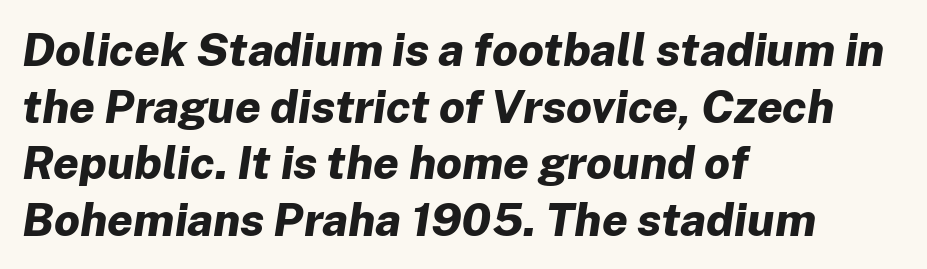
Notice how the passage keeps a crisp vertical edge on the left only. Caption: standard tracking, unaltered. You could not count columns in this text — the font is proportionally spaced. Bare-footed words on every line.
